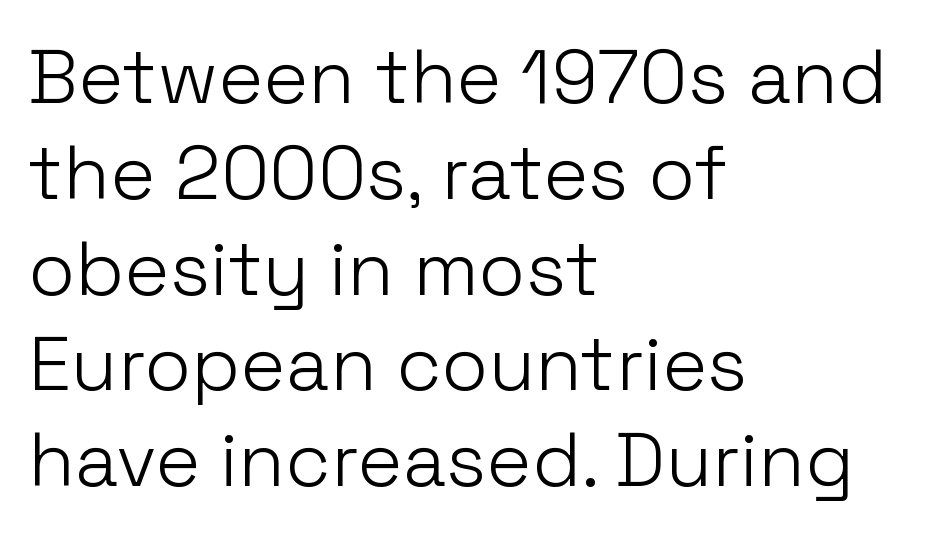
{"serif": "no", "italic": "no", "bold": "no", "weight": "light", "width": "normal", "stroke_contrast": "low", "x_height": "medium", "monospaced": "no", "underline": "no", "align": "left", "line_spacing": "normal", "line_spacing_ratio": 1.26, "letter_spacing": "normal", "letter_spacing_em": 0.0, "glyph_px": 76}
